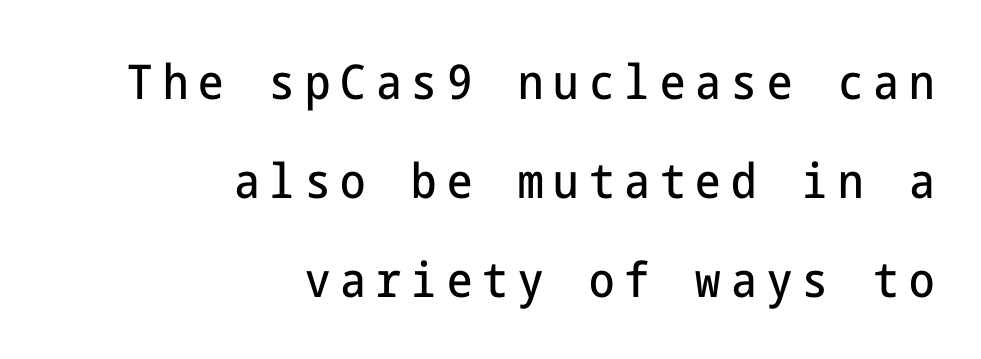
{"serif": "no", "italic": "no", "width": "condensed", "stroke_contrast": "low", "x_height": "medium", "underline": "no", "align": "right", "line_spacing": "loose", "line_spacing_ratio": 2.06, "letter_spacing": "wide", "letter_spacing_em": 0.21, "glyph_px": 48}
